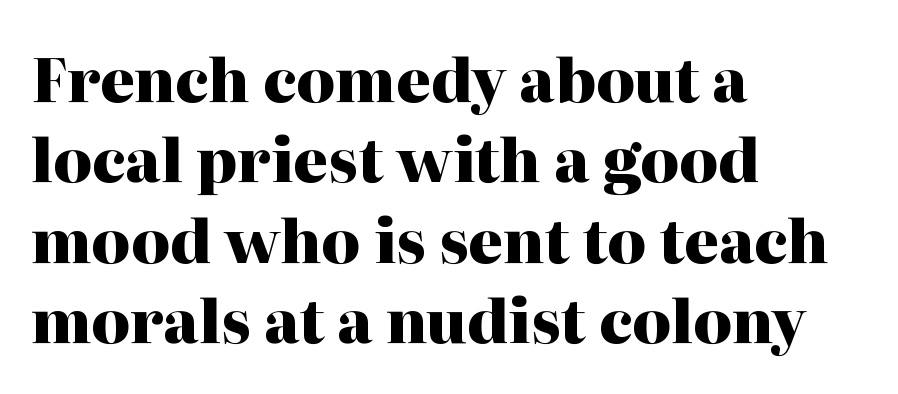
Q: Is the text bold? A: Yes.
Q: Is the text italic (slanted)? A: No, it is upright.
Q: Is the typeface a serif or a sans-serif typeface? A: Serif.
Q: Is the text underlined? A: No.
Q: How is the paragraph aligned? A: Left-aligned.
Q: Is the spacing between letters normal or unusually wide? A: Normal.
Q: Is the spacing between lines tight, normal or loose? A: Normal.
Q: Width (condensed, normal, or wide)? A: Normal.
Q: Stroke contrast? A: High.
Q: x-height? A: Medium.
Q: Monospaced? A: No.
